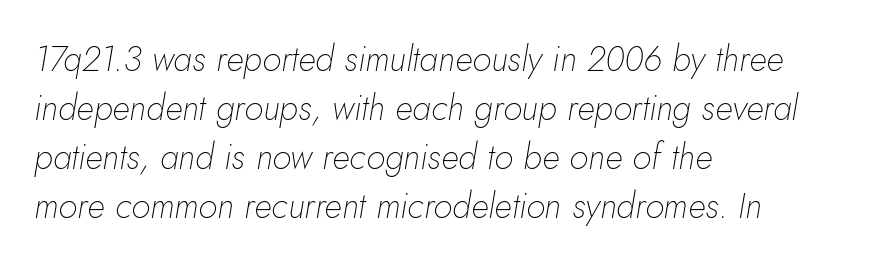
Q: Is the text bold? A: No.
Q: Is the text italic (slanted)? A: Yes, it leans right by about 10 degrees.
Q: Is the text underlined? A: No.
Q: How is the paragraph aligned? A: Left-aligned.
Q: Is the spacing between letters normal or unusually wide? A: Normal.
Q: Is the spacing between lines tight, normal or loose? A: Normal.
Q: Width (condensed, normal, or wide)? A: Normal.
Q: Stroke contrast? A: Low.
Q: x-height? A: Small.
Q: Monospaced? A: No.
